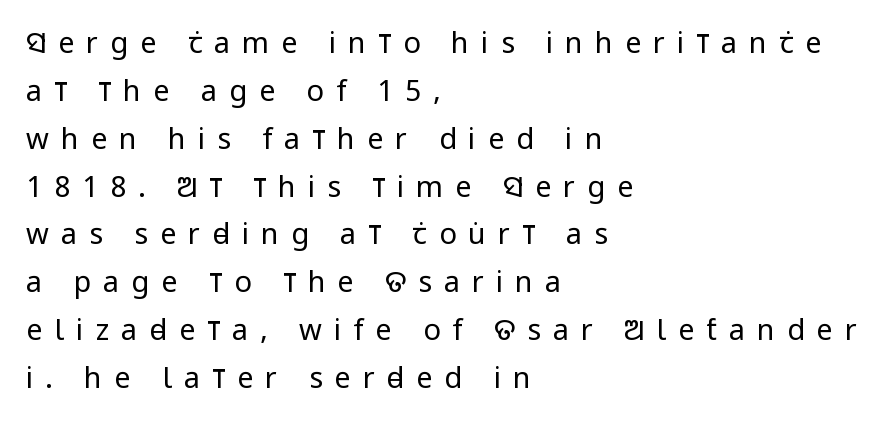
{"serif": "no", "italic": "no", "bold": "no", "weight": "regular", "width": "condensed", "stroke_contrast": "low", "x_height": "large", "monospaced": "no", "underline": "no", "align": "left", "line_spacing": "normal", "line_spacing_ratio": 1.65, "letter_spacing": "wide", "letter_spacing_em": 0.41, "glyph_px": 29}
